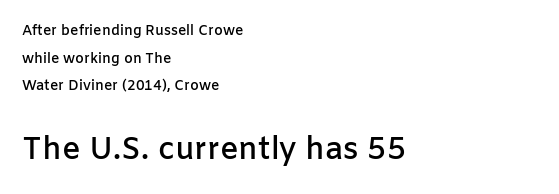
The image shows 31 px semibold sans-serif type, upright; set left-aligned, loose line spacing (1.97x), normal letter spacing, not underlined; the second (bottom) block is 2.21x larger; low stroke contrast and a medium x-height.
